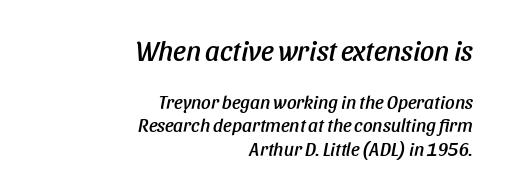
The image shows 28 px condensed type, italic (leaning right); set right-aligned, line spacing 1.23x, normal letter spacing, not underlined; the first (top) block is 1.47x larger; low stroke contrast and a large x-height.
